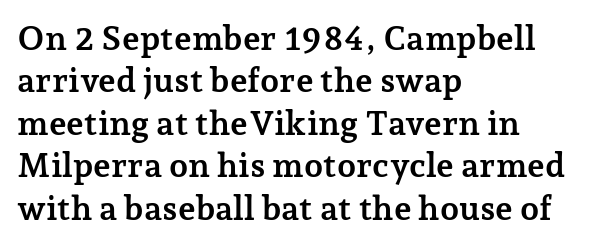
The lines sit at an ordinary, default distance from one another. Looks like regular typesetting: each glyph gets only the width it needs. Letters rest on an invisible, unmarked baseline. In terms of letterform style, serifs are clearly present. This is the regular roman posture of the typeface. A classic flush-left, rag-right setting is used for this passage.
